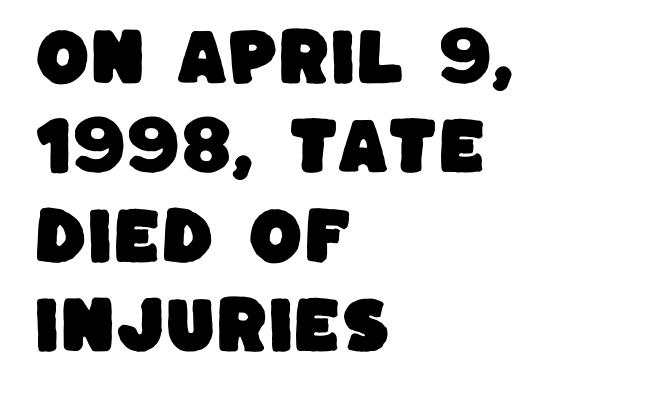
The image shows 62 px sans-serif type; set left-aligned, normal line spacing (1.44x), normal letter spacing, not underlined; low stroke contrast and a large x-height.
